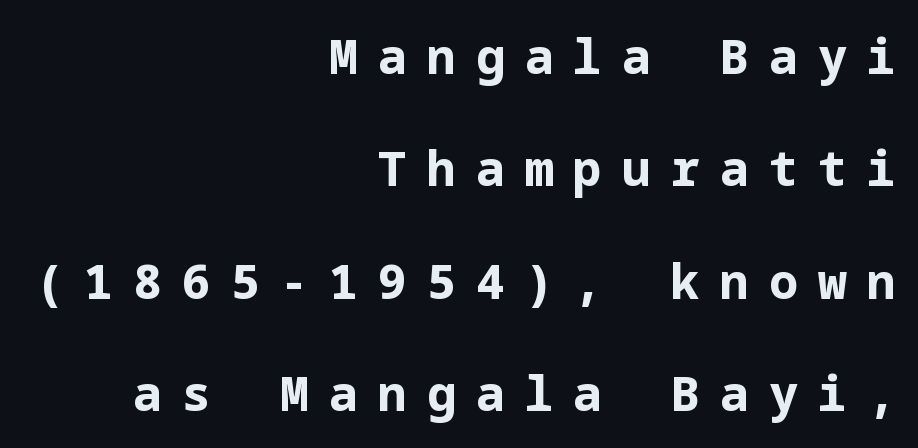
The image shows 48 px bold sans-serif type, upright; set right-aligned, loose line spacing (2.34x), unusually wide letter spacing (+0.42 em), not underlined; low stroke contrast and a medium x-height.
